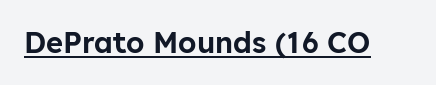
Q: Is the text italic (slanted)? A: No, it is upright.
Q: Is the typeface a serif or a sans-serif typeface? A: Sans-serif.
Q: Is the text underlined? A: Yes.
Q: Is the spacing between letters normal or unusually wide? A: Normal.
Q: Width (condensed, normal, or wide)? A: Normal.
Q: Stroke contrast? A: Low.
Q: x-height? A: Medium.
Q: Monospaced? A: No.
